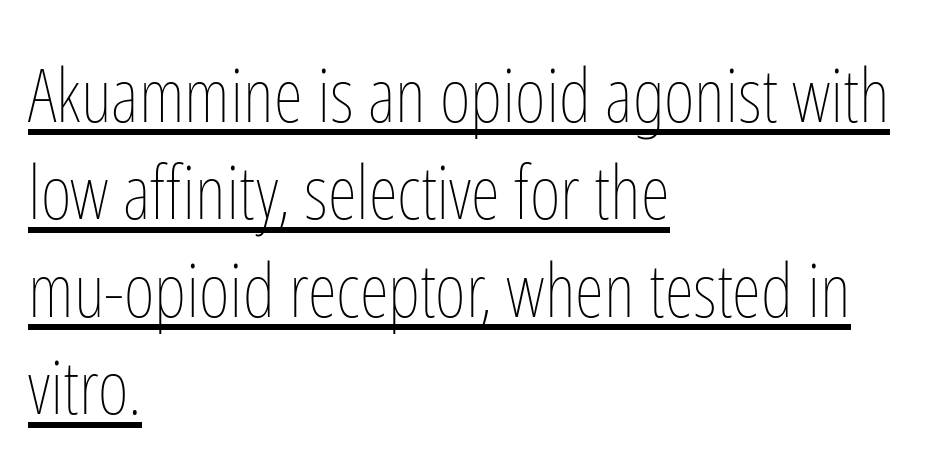
Q: Is the text bold? A: No.
Q: Is the text italic (slanted)? A: No, it is upright.
Q: Is the text underlined? A: Yes.
Q: How is the paragraph aligned? A: Left-aligned.
Q: Is the spacing between letters normal or unusually wide? A: Normal.
Q: Is the spacing between lines tight, normal or loose? A: Normal.
Q: Width (condensed, normal, or wide)? A: Condensed.
Q: Stroke contrast? A: Low.
Q: x-height? A: Medium.
Q: Monospaced? A: No.
